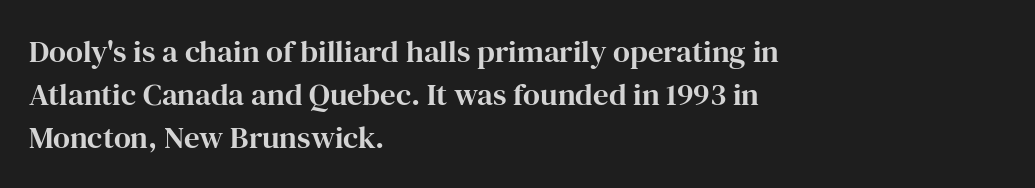
Q: Is the text italic (slanted)? A: No, it is upright.
Q: Is the typeface a serif or a sans-serif typeface? A: Serif.
Q: Is the text underlined? A: No.
Q: How is the paragraph aligned? A: Left-aligned.
Q: Is the spacing between letters normal or unusually wide? A: Normal.
Q: Is the spacing between lines tight, normal or loose? A: Normal.
Q: Width (condensed, normal, or wide)? A: Normal.
Q: Stroke contrast? A: High.
Q: x-height? A: Medium.
Q: Monospaced? A: No.
